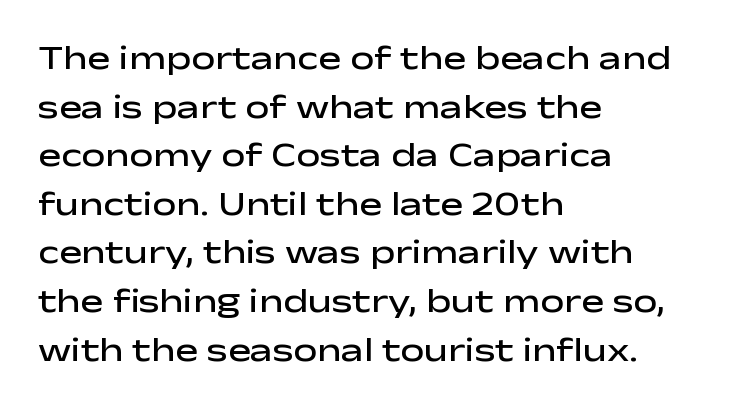
The image shows 34 px semibold, wide sans-serif type, upright; set left-aligned, normal line spacing (1.43x), normal letter spacing, not underlined; low stroke contrast and a medium x-height.
